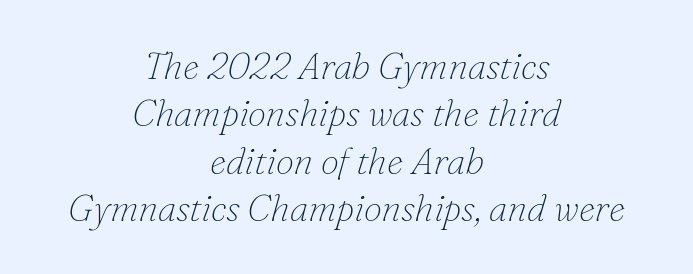
The image shows 37 px thin serif type, italic (leaning right); set centered, normal line spacing (1.28x), normal letter spacing, not underlined; low stroke contrast and a small x-height.
